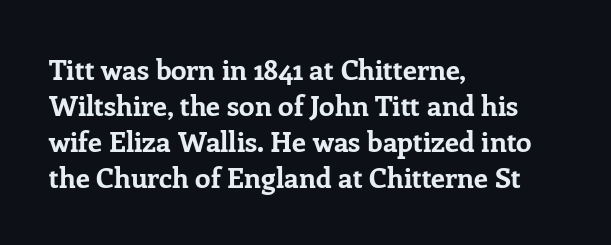
The image shows 28 px bold serif type, upright; set left-aligned, normal line spacing (1.28x), normal letter spacing, not underlined; low stroke contrast and a medium x-height.
